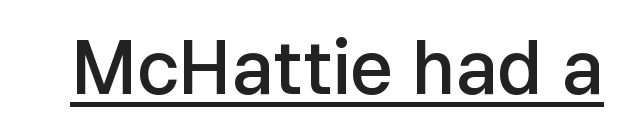
Q: Is the text bold? A: Semi-bold.
Q: Is the text italic (slanted)? A: No, it is upright.
Q: Is the typeface a serif or a sans-serif typeface? A: Sans-serif.
Q: Is the text underlined? A: Yes.
Q: Is the spacing between letters normal or unusually wide? A: Normal.
Q: Width (condensed, normal, or wide)? A: Normal.
Q: Stroke contrast? A: Low.
Q: x-height? A: Medium.
Q: Monospaced? A: No.
